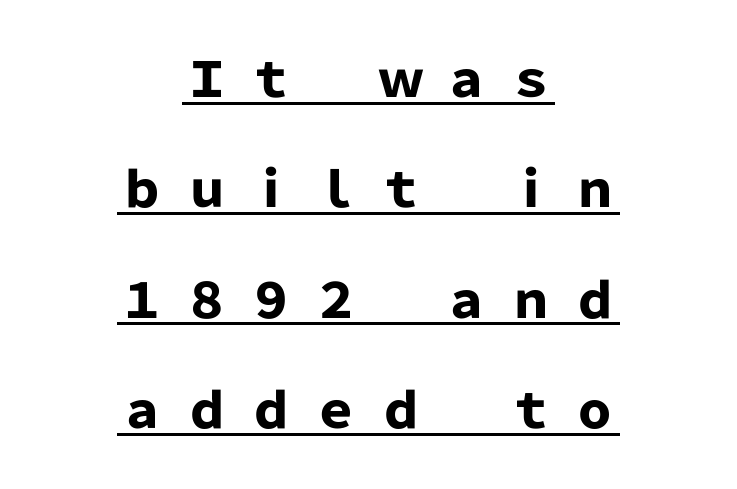
{"serif": "no", "italic": "no", "bold": "yes", "weight": "heavy", "width": "normal", "stroke_contrast": "low", "x_height": "medium", "monospaced": "no", "underline": "yes", "align": "center", "line_spacing": "loose", "line_spacing_ratio": 2.3, "letter_spacing": "wide", "letter_spacing_em": 0.35, "glyph_px": 48}
